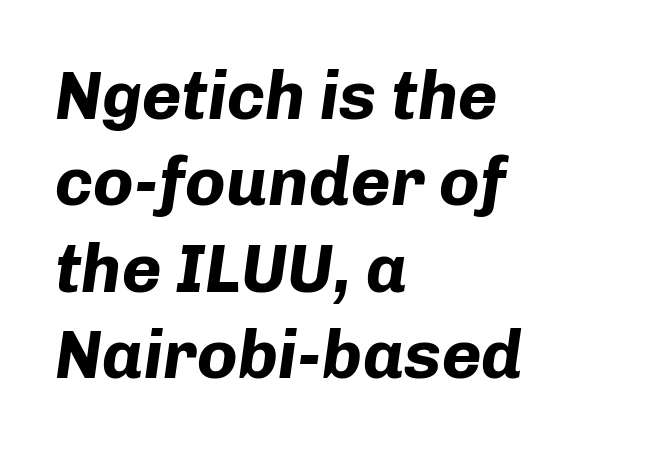
The image shows 68 px bold type, italic (leaning right); set left-aligned, normal line spacing (1.27x), normal letter spacing, not underlined; low stroke contrast and a medium x-height.
